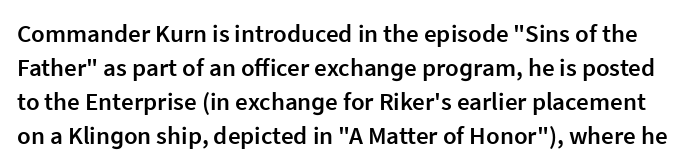
In terms of letterspacing, this is plain default setting. Notice how descenders clear the ascenders below comfortably — that's standard leading. Rendered with straight, roman letterforms. The specimen omits any rule beneath the text block's lines. A somewhat darkened texture: the type is semibold rather than bold.
